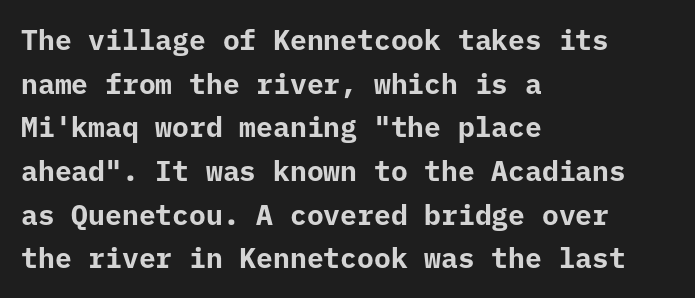
{"serif": "no", "italic": "no", "bold": "yes", "weight": "bold", "width": "normal", "stroke_contrast": "low", "x_height": "medium", "monospaced": "yes", "underline": "no", "align": "left", "line_spacing": "normal", "line_spacing_ratio": 1.56, "letter_spacing": "normal", "letter_spacing_em": 0.0, "glyph_px": 28}
